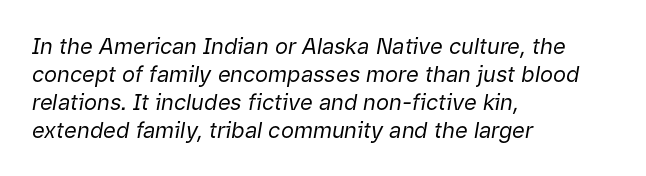
Q: Is the text bold? A: No.
Q: Is the text italic (slanted)? A: Yes, it leans right by about 9 degrees.
Q: Is the text underlined? A: No.
Q: How is the paragraph aligned? A: Left-aligned.
Q: Is the spacing between letters normal or unusually wide? A: Normal.
Q: Is the spacing between lines tight, normal or loose? A: Normal.
